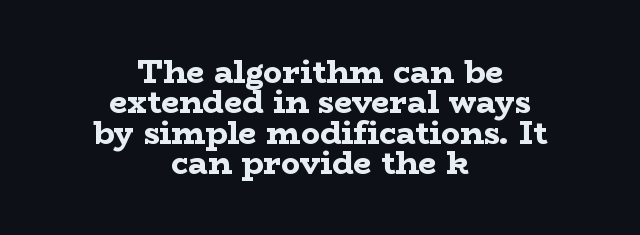
{"serif": "yes", "italic": "no", "bold": "yes", "weight": "bold", "width": "wide", "stroke_contrast": "low", "x_height": "medium", "monospaced": "no", "underline": "no", "align": "center", "line_spacing": "tight", "line_spacing_ratio": 0.95, "letter_spacing": "normal", "letter_spacing_em": 0.0, "glyph_px": 32}
